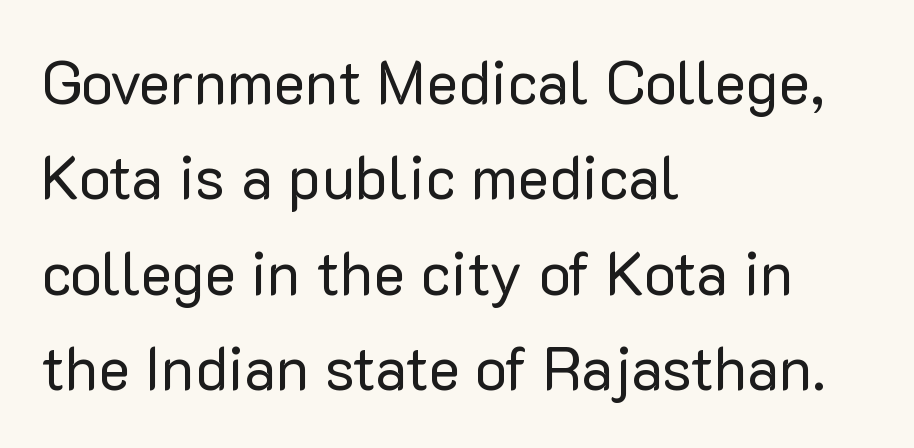
{"serif": "no", "italic": "no", "bold": "no", "weight": "regular", "width": "normal", "stroke_contrast": "low", "x_height": "medium", "monospaced": "no", "underline": "no", "align": "left", "line_spacing": "normal", "line_spacing_ratio": 1.59, "letter_spacing": "normal", "letter_spacing_em": 0.0, "glyph_px": 60}
